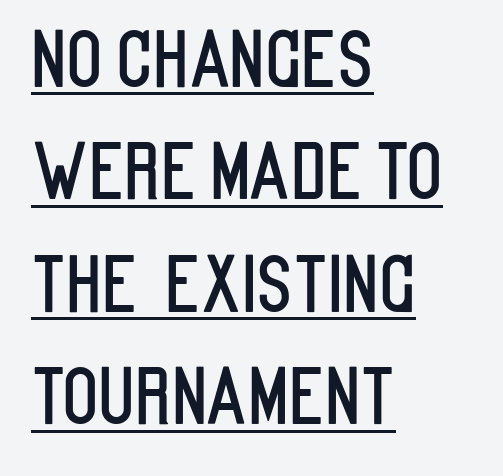
Q: Is the text italic (slanted)? A: No, it is upright.
Q: Is the typeface a serif or a sans-serif typeface? A: Sans-serif.
Q: Is the text underlined? A: Yes.
Q: How is the paragraph aligned? A: Left-aligned.
Q: Is the spacing between letters normal or unusually wide? A: Normal.
Q: Is the spacing between lines tight, normal or loose? A: Normal.
Q: Width (condensed, normal, or wide)? A: Condensed.
Q: Stroke contrast? A: Low.
Q: x-height? A: Large.
Q: Monospaced? A: No.
